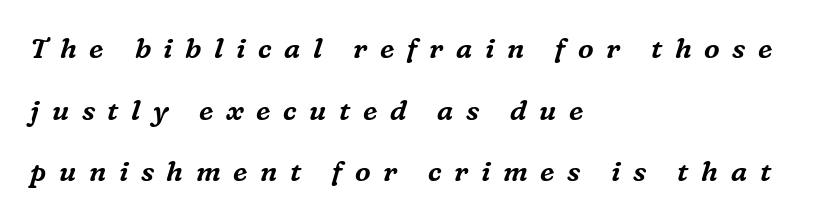
Is this a sans? No — the strokes have serifs. The whole block is typeset with a tilt. Is there much room between lines? Yes — plenty of vertical air separates them. The face used here is rendered with a markedly widened letterfit. Note the varied advance widths — an 'i' is clearly narrower than an 'm'.
